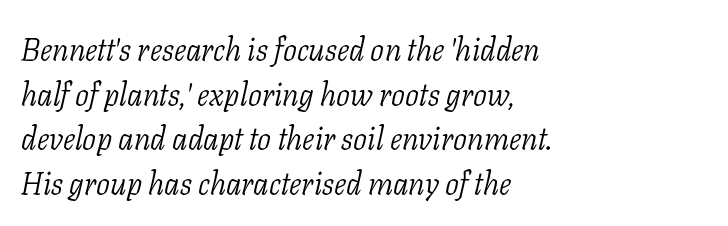
A typesetter would call this proportional, since set widths differ per character. Compared with a centered layout, this one pins lines to the left instead. Stroke mass is kept to a normal reading level or below. Anything drawn beneath the words? Only blank space.
